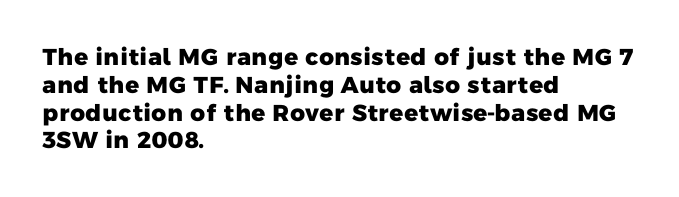
Q: Is the text bold? A: Yes.
Q: Is the text underlined? A: No.
Q: How is the paragraph aligned? A: Left-aligned.
Q: Is the spacing between letters normal or unusually wide? A: Normal.
